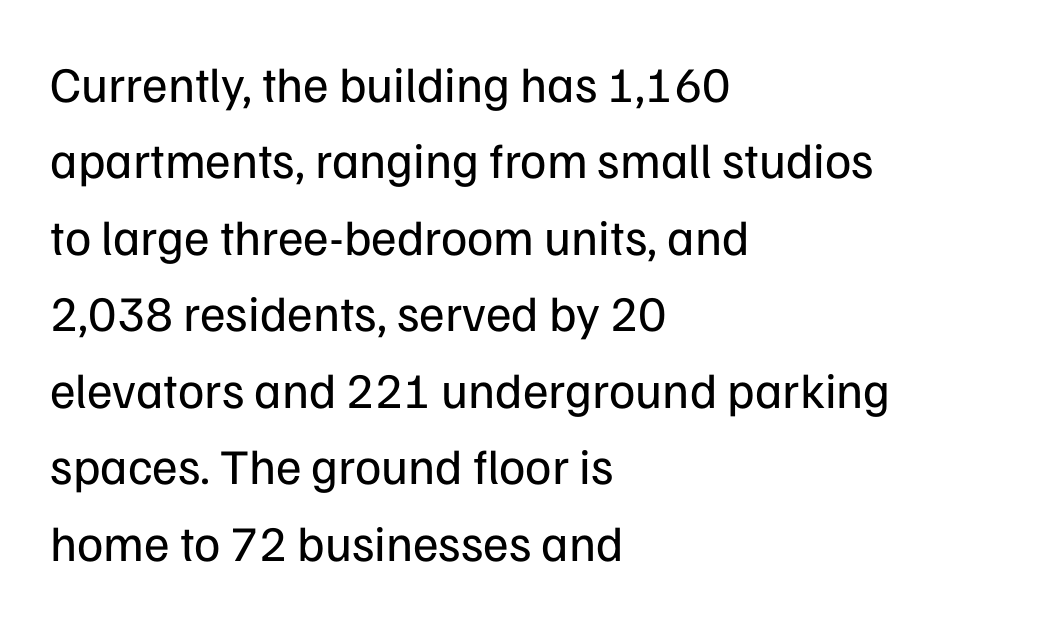
Q: Is the text bold? A: No.
Q: Is the text italic (slanted)? A: No, it is upright.
Q: Is the typeface a serif or a sans-serif typeface? A: Sans-serif.
Q: Is the text underlined? A: No.
Q: How is the paragraph aligned? A: Left-aligned.
Q: Is the spacing between letters normal or unusually wide? A: Normal.
Q: Is the spacing between lines tight, normal or loose? A: Normal.
Q: Width (condensed, normal, or wide)? A: Normal.
Q: Stroke contrast? A: Low.
Q: x-height? A: Medium.
Q: Monospaced? A: No.
